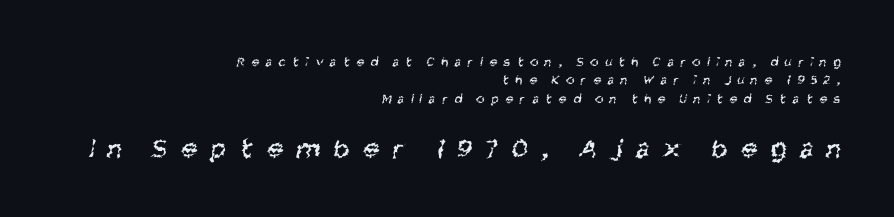
One-word summary of the alignment: right. Stem width sits at or under what a default text font uses. The characters display no serif detailing; their extremities are plain. No word sits above an underline. Scale increases going downward across the two blocks. Is there much room between lines? A standard amount, neither cramped nor airy.
